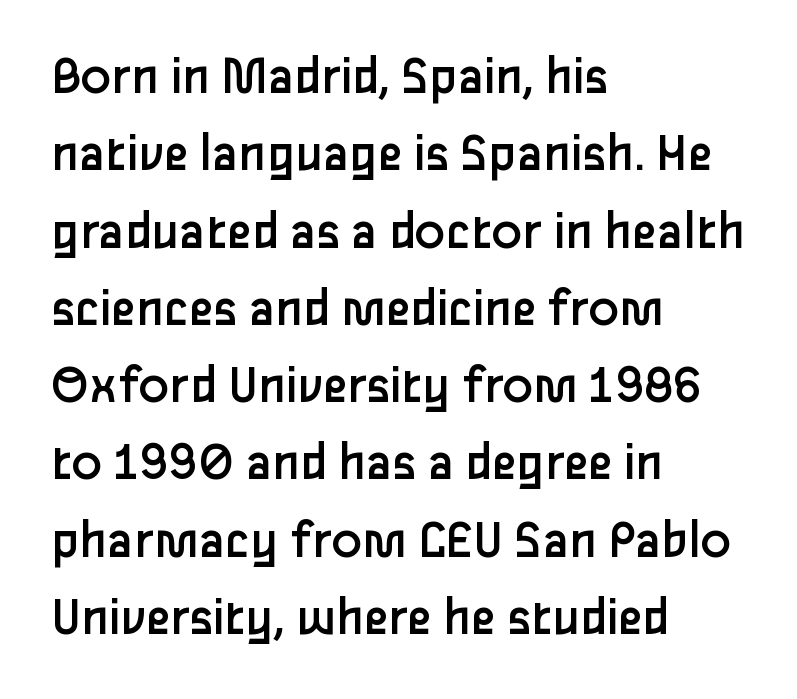
Q: Is the text bold? A: No.
Q: Is the text italic (slanted)? A: No, it is upright.
Q: Is the typeface a serif or a sans-serif typeface? A: Sans-serif.
Q: Is the text underlined? A: No.
Q: How is the paragraph aligned? A: Left-aligned.
Q: Is the spacing between letters normal or unusually wide? A: Normal.
Q: Is the spacing between lines tight, normal or loose? A: Normal.
Q: Width (condensed, normal, or wide)? A: Normal.
Q: Stroke contrast? A: Low.
Q: x-height? A: Medium.
Q: Monospaced? A: No.
